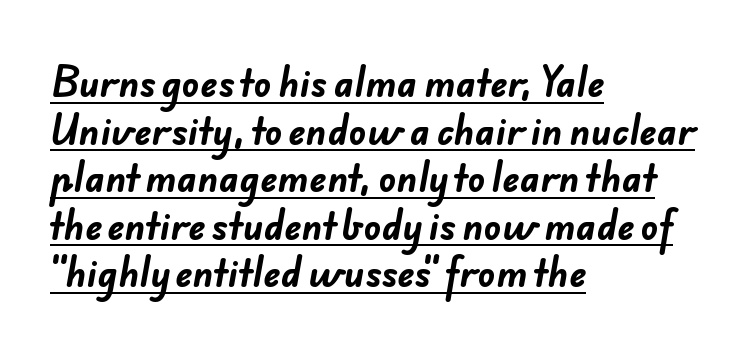
Caption: standard tracking, unaltered. Leading: standard. Caption: multi-line text, flush left, ragged right. The sample has been set heavy, in full bold. Unlike a traditional serif, this face leaves its strokes unadorned.
